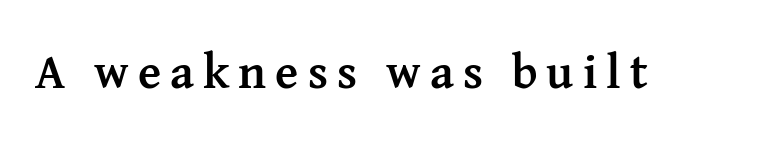
A full-strength bold gives these letters their thick strokes. A typesetter would mark this as roman, not italic. Little horizontal feet cap the strokes, marking this as serif type. Proportional: the letters do not fall into vertical columns.
